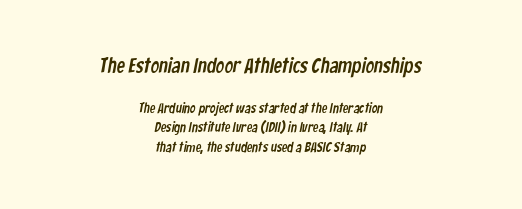
{"underline": "no", "align": "center", "line_spacing": "normal", "line_spacing_ratio": 1.39, "letter_spacing": "normal", "letter_spacing_em": 0.0, "larger_block": "first", "size_ratio": 1.5, "glyph_px": 21}
